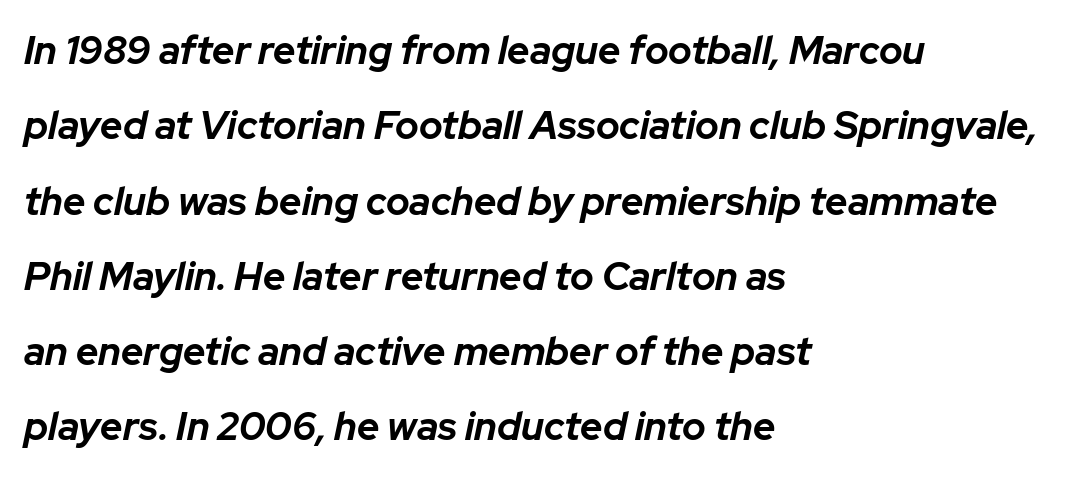
The image shows 39 px bold type, italic (leaning right); set left-aligned, loose line spacing (1.93x), normal letter spacing, not underlined; low stroke contrast and a medium x-height.
